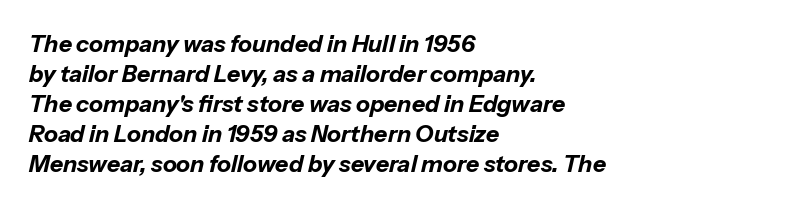
Q: Is the text bold? A: Yes.
Q: Is the text italic (slanted)? A: Yes, it leans right by about 13 degrees.
Q: Is the text underlined? A: No.
Q: How is the paragraph aligned? A: Left-aligned.
Q: Is the spacing between letters normal or unusually wide? A: Normal.
Q: Is the spacing between lines tight, normal or loose? A: Normal.
